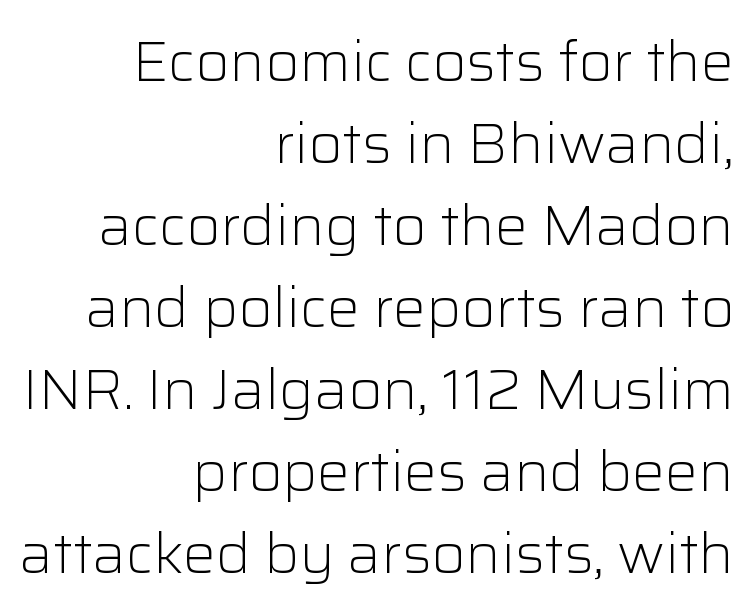
{"serif": "no", "italic": "no", "bold": "no", "weight": "light", "width": "normal", "stroke_contrast": "low", "x_height": "medium", "monospaced": "no", "underline": "no", "align": "right", "line_spacing": "normal", "line_spacing_ratio": 1.49, "letter_spacing": "normal", "letter_spacing_em": 0.0, "glyph_px": 55}
